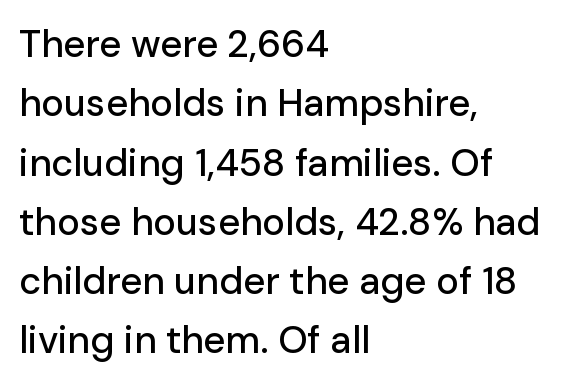
{"serif": "no", "italic": "no", "width": "normal", "stroke_contrast": "low", "x_height": "medium", "monospaced": "no", "underline": "no", "align": "left", "line_spacing": "normal", "line_spacing_ratio": 1.56, "letter_spacing": "normal", "letter_spacing_em": 0.0, "glyph_px": 38}
